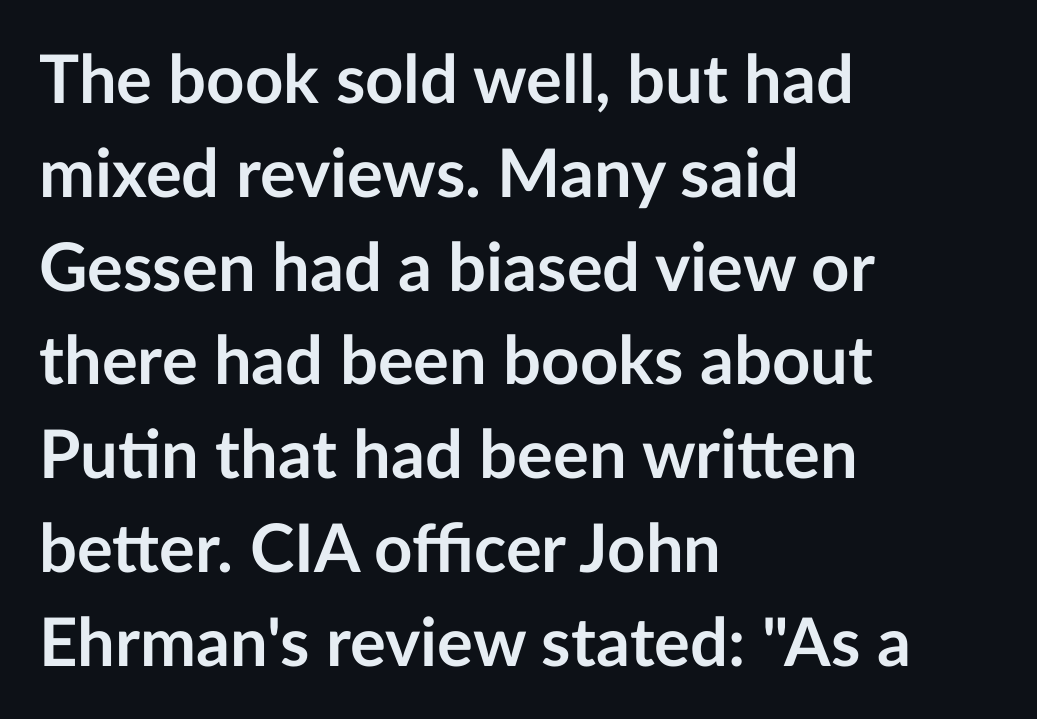
Q: Is the text bold? A: Yes.
Q: Is the text italic (slanted)? A: No, it is upright.
Q: Is the typeface a serif or a sans-serif typeface? A: Sans-serif.
Q: Is the text underlined? A: No.
Q: How is the paragraph aligned? A: Left-aligned.
Q: Is the spacing between letters normal or unusually wide? A: Normal.
Q: Is the spacing between lines tight, normal or loose? A: Normal.
Q: Width (condensed, normal, or wide)? A: Normal.
Q: Stroke contrast? A: Low.
Q: x-height? A: Medium.
Q: Monospaced? A: No.
